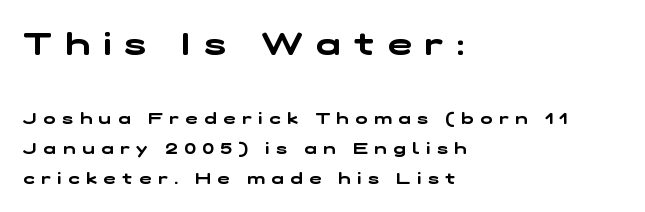
The image shows 32 px wide sans-serif type; set left-aligned, line spacing 1.87x, unusually wide letter spacing (+0.43 em), not underlined; the first (top) block is 2.0x larger; low stroke contrast and a medium x-height.
